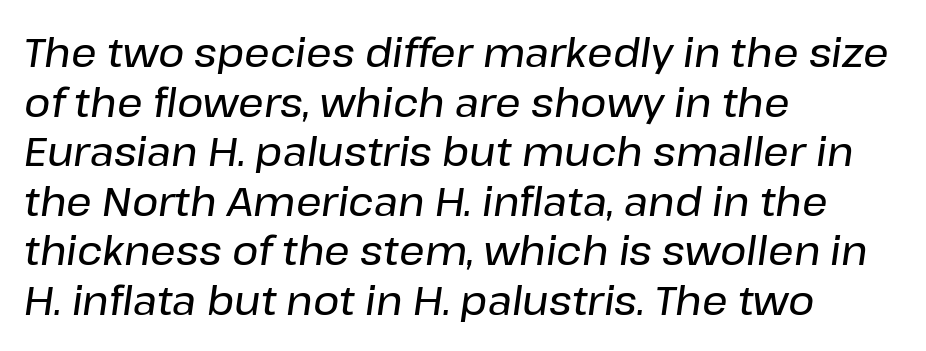
Q: Is the text italic (slanted)? A: Yes, it leans right by about 8 degrees.
Q: Is the text underlined? A: No.
Q: How is the paragraph aligned? A: Left-aligned.
Q: Is the spacing between letters normal or unusually wide? A: Normal.
Q: Width (condensed, normal, or wide)? A: Normal.
Q: Stroke contrast? A: Low.
Q: x-height? A: Medium.
Q: Monospaced? A: No.
